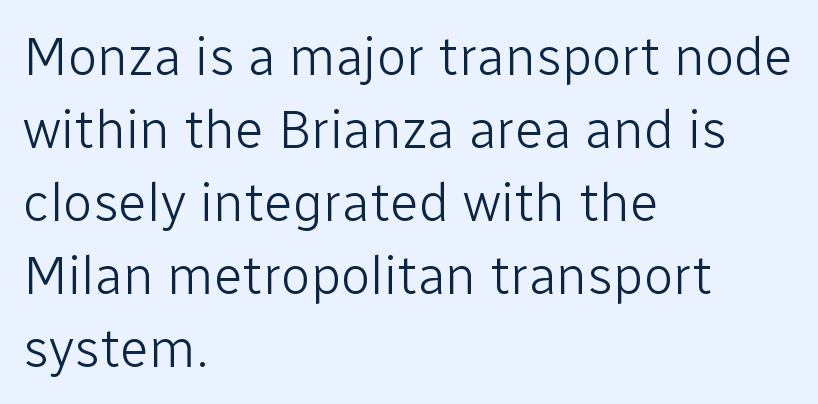
{"serif": "no", "italic": "no", "bold": "no", "weight": "light", "width": "normal", "stroke_contrast": "low", "x_height": "medium", "monospaced": "no", "underline": "no", "align": "left", "line_spacing": "normal", "line_spacing_ratio": 1.35, "letter_spacing": "normal", "letter_spacing_em": 0.0, "glyph_px": 54}
